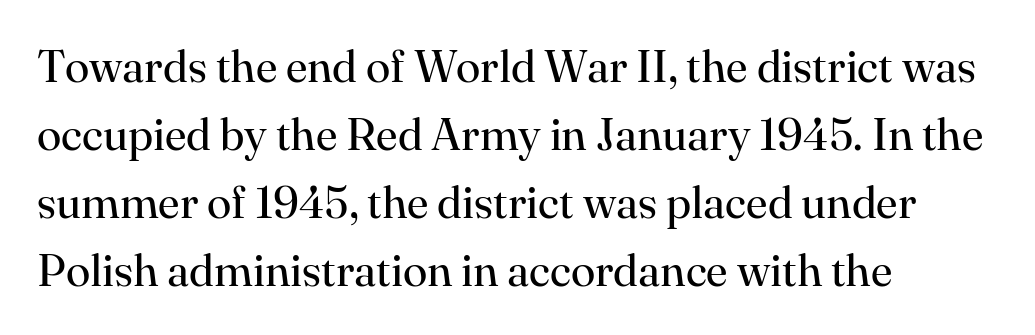
{"serif": "yes", "italic": "no", "bold": "no", "weight": "regular", "width": "normal", "stroke_contrast": "high", "x_height": "small", "monospaced": "no", "underline": "no", "align": "left", "line_spacing": "normal", "line_spacing_ratio": 1.51, "letter_spacing": "normal", "letter_spacing_em": 0.0, "glyph_px": 45}
